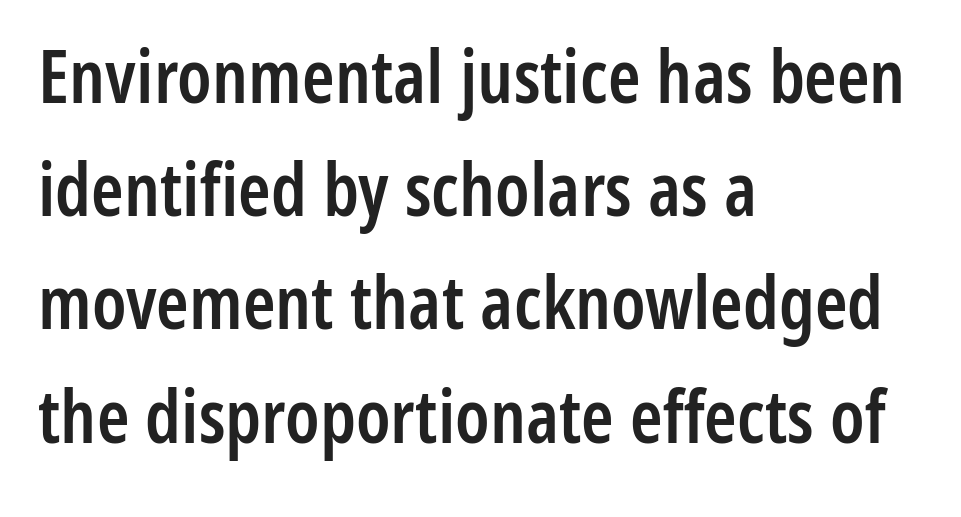
{"serif": "no", "italic": "no", "bold": "semi", "weight": "semibold", "width": "condensed", "stroke_contrast": "low", "x_height": "medium", "monospaced": "no", "underline": "no", "align": "left", "line_spacing": "normal", "line_spacing_ratio": 1.53, "letter_spacing": "normal", "letter_spacing_em": 0.0, "glyph_px": 74}
